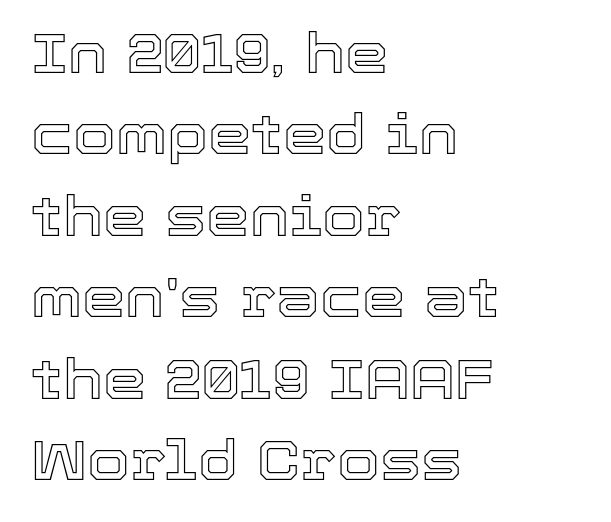
Q: Is the text italic (slanted)? A: No, it is upright.
Q: Is the text underlined? A: No.
Q: How is the paragraph aligned? A: Left-aligned.
Q: Is the spacing between letters normal or unusually wide? A: Normal.
Q: Is the spacing between lines tight, normal or loose? A: Normal.
Q: Width (condensed, normal, or wide)? A: Normal.
Q: x-height? A: Medium.
Q: Monospaced? A: No.
